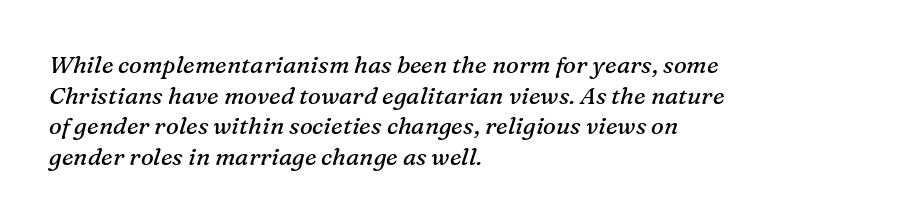
The tracking reads as untouched default to a designer's eye. Beneath every word, the page is bare. The weight would be labelled regular, book, light, or lighter still. The passage is arranged the way most books set body copy — flush left. The lettering tilts uniformly, giving the passage an italic look.
